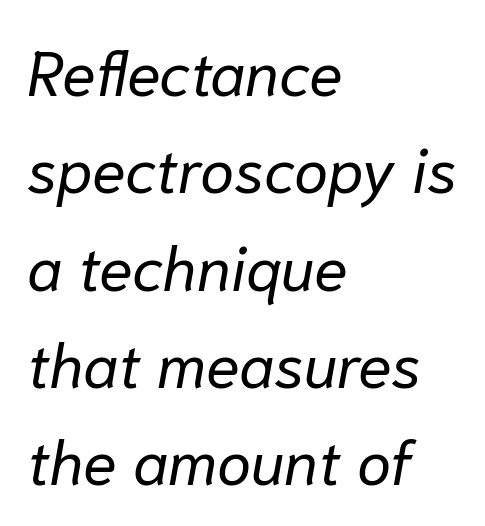
Varying glyph widths throughout — classic text-font behaviour. The face used here is rendered with its standard letterfit. Interline gaps are of average width in this sample. Unbolded letterforms with no extra heft.
